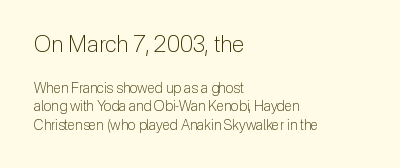
Type without underlining. This sample uses plain, unmodified letter spacing. Compared with a typical body face, this is equally light or lighter still. The designer left line spacing at the default. Character size in the leading block exceeds that of the trailing block. The setting favours the left margin, as ordinary paragraphs usually do.
